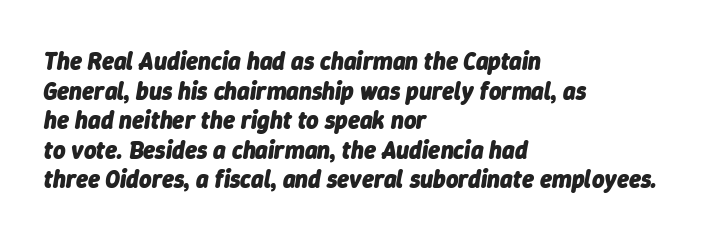
Q: Is the text bold? A: Yes.
Q: Is the text italic (slanted)? A: Yes, it leans right by about 9 degrees.
Q: Is the text underlined? A: No.
Q: How is the paragraph aligned? A: Left-aligned.
Q: Is the spacing between letters normal or unusually wide? A: Normal.
